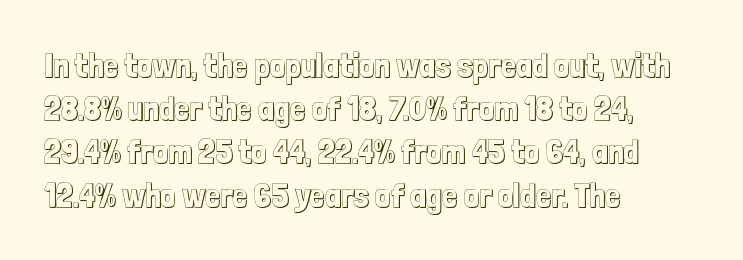
This sample keeps an unexceptional amount of space between lines. Note the varied advance widths — an 'i' is clearly narrower than an 'm'. Compared with typical body copy, the letter spacing here is the same. The lines in this sample share a left origin and differ only in where they stop.
